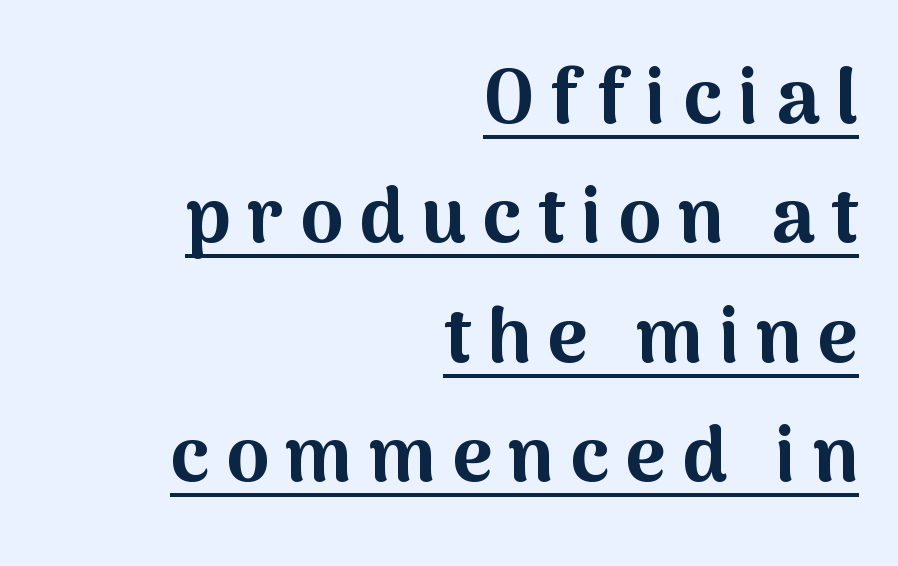
Here the glyphs are tracked loosely, breaking word shapes into spaced letters. In CSS terms this would be text-align: right. Each letter keeps its own natural width here, so spacing adapts to shape. The font family rendered here belongs to the sans-serif group.
